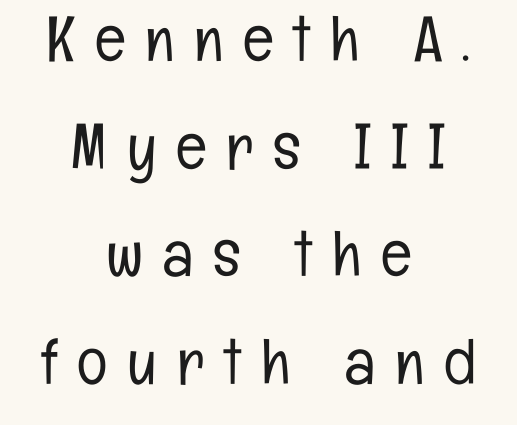
Q: Is the text bold? A: No.
Q: Is the text italic (slanted)? A: No, it is upright.
Q: Is the typeface a serif or a sans-serif typeface? A: Sans-serif.
Q: Is the text underlined? A: No.
Q: How is the paragraph aligned? A: Centered.
Q: Is the spacing between letters normal or unusually wide? A: Unusually wide.
Q: Is the spacing between lines tight, normal or loose? A: Normal.
Q: Width (condensed, normal, or wide)? A: Condensed.
Q: Stroke contrast? A: Low.
Q: x-height? A: Medium.
Q: Monospaced? A: No.
